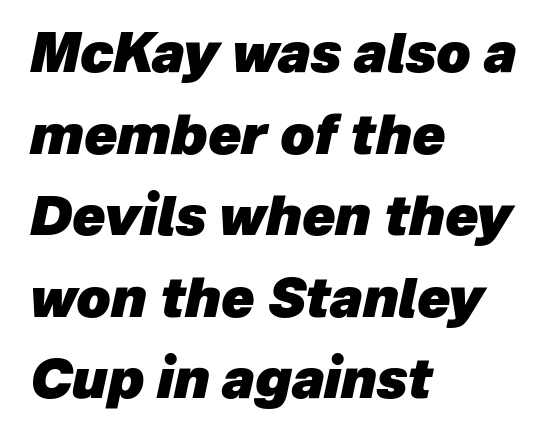
How would I describe the line gaps? Plain and ordinary. One-word summary of the alignment: left. The passage shown is not underscored anywhere. Style check: oblique. Look at the stroke-to-counter ratio: heavy, a bold. Observe the ordinary spacing: letters are neighbours, not strangers.
